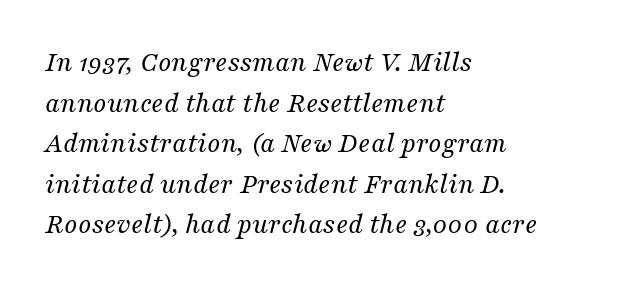
Yep, that's italic — everything's leaning. Has an underline been added? It has not. This sample uses plain, unmodified letter spacing. Casual observation: everything's shoved over to the left. These glyphs show unthickened strokes, regular width or finer.
